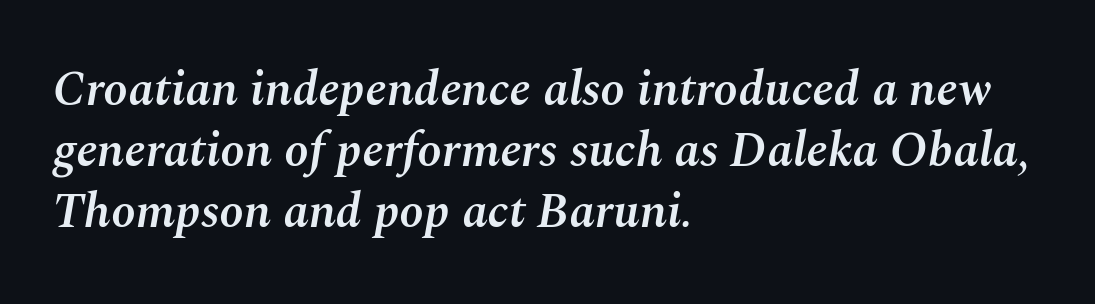
{"italic": "yes", "lean": "right", "slant_degrees": 10, "bold": "semi", "weight": "semibold", "width": "normal", "stroke_contrast": "medium", "x_height": "medium", "monospaced": "no", "underline": "no", "align": "left", "line_spacing": "normal", "line_spacing_ratio": 1.25, "letter_spacing": "normal", "letter_spacing_em": 0.0, "glyph_px": 49}
